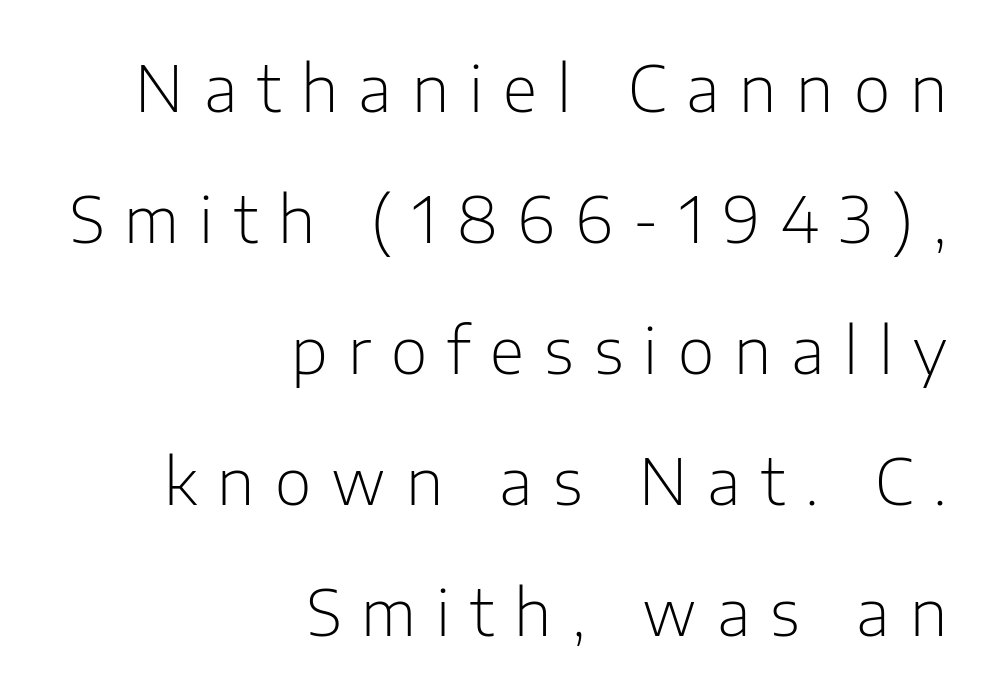
{"serif": "no", "italic": "no", "bold": "no", "weight": "light", "width": "normal", "stroke_contrast": "low", "x_height": "medium", "monospaced": "no", "underline": "no", "align": "right", "line_spacing": "loose", "line_spacing_ratio": 2.08, "letter_spacing": "wide", "letter_spacing_em": 0.32, "glyph_px": 63}
